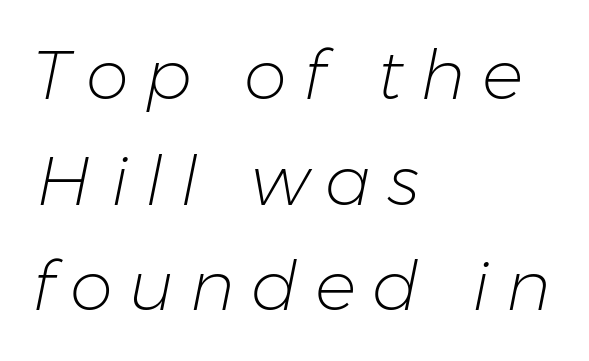
The gaps between neighbouring characters are conspicuously large. Tall strokes in this sample are angled rather than plumb. A student would call this left alignment; a typographer would say flush left, rag right. The passage shown stacks its lines at a standard gap.
